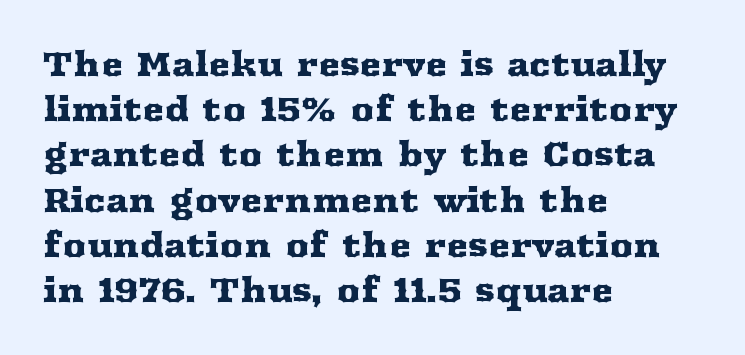
Q: Is the text italic (slanted)? A: No, it is upright.
Q: Is the typeface a serif or a sans-serif typeface? A: Serif.
Q: Is the text underlined? A: No.
Q: How is the paragraph aligned? A: Left-aligned.
Q: Is the spacing between letters normal or unusually wide? A: Normal.
Q: Is the spacing between lines tight, normal or loose? A: Normal.
Q: Width (condensed, normal, or wide)? A: Wide.
Q: Stroke contrast? A: Medium.
Q: x-height? A: Medium.
Q: Monospaced? A: No.
